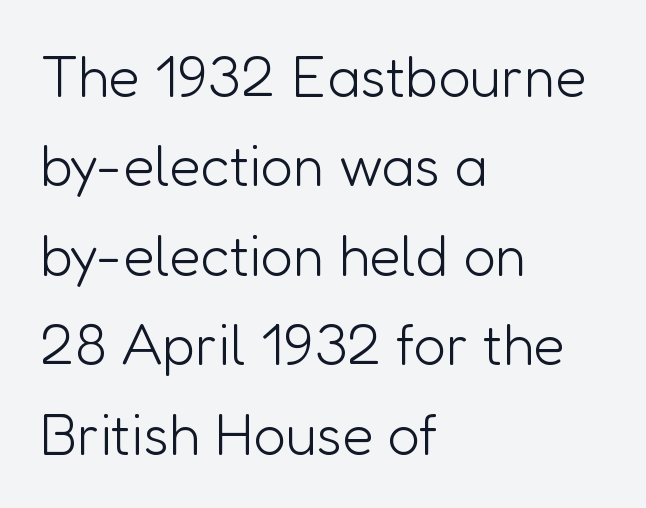
The image shows 57 px light sans-serif type, upright; set left-aligned, normal line spacing (1.57x), normal letter spacing, not underlined; low stroke contrast and a medium x-height.
